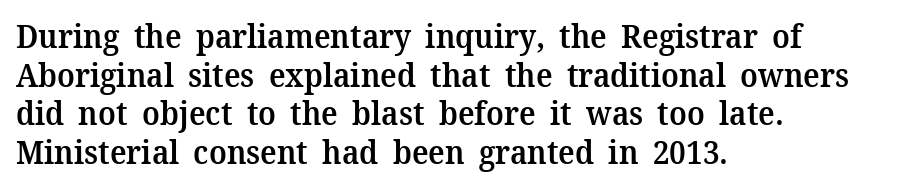
Is the block centered? No — it sits flush against the left margin. Think of a printed novel: that variable character pitch is what you see here. Examine the stroke ends and you'll spot serifs. What stands out about the letter spacing? Nothing — it is the standard amount.
